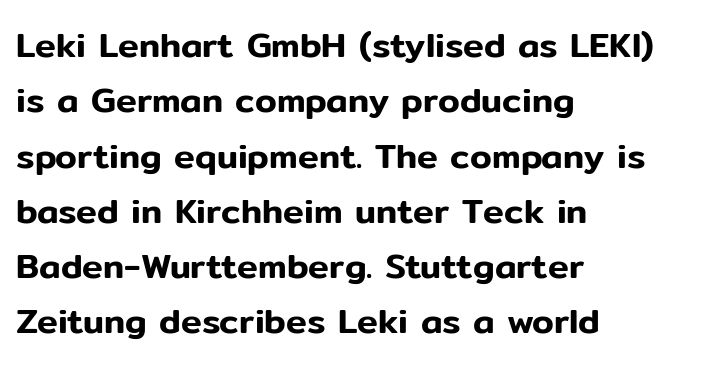
Q: Is the text italic (slanted)? A: No, it is upright.
Q: Is the typeface a serif or a sans-serif typeface? A: Sans-serif.
Q: Is the text underlined? A: No.
Q: How is the paragraph aligned? A: Left-aligned.
Q: Is the spacing between letters normal or unusually wide? A: Normal.
Q: Is the spacing between lines tight, normal or loose? A: Normal.
Q: Width (condensed, normal, or wide)? A: Normal.
Q: Stroke contrast? A: Low.
Q: x-height? A: Medium.
Q: Monospaced? A: No.
